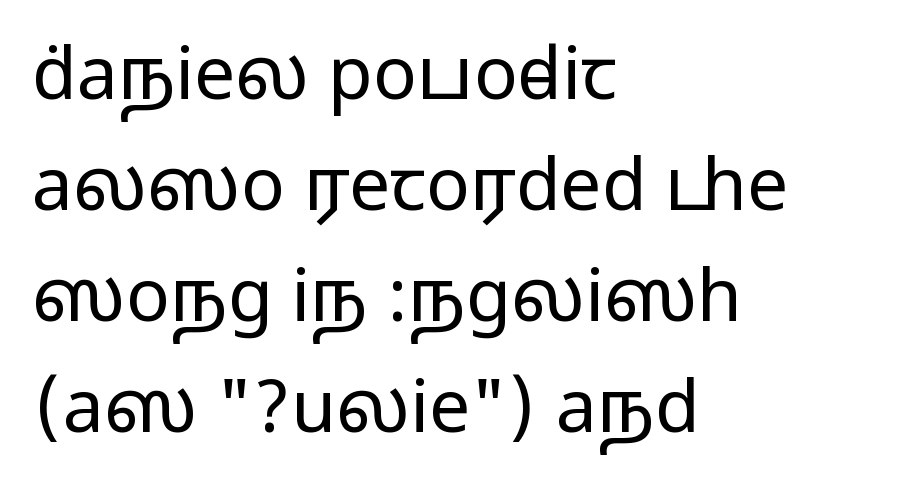
The image shows 73 px wide sans-serif type, upright; set left-aligned, normal line spacing (1.52x), normal letter spacing, not underlined; medium stroke contrast.
